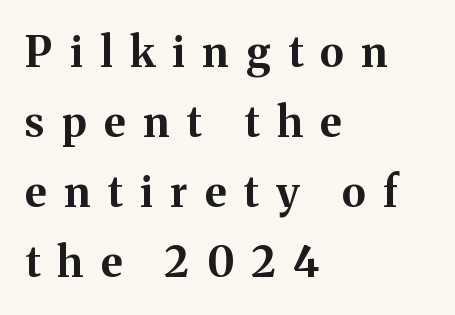
{"serif": "yes", "italic": "no", "bold": "yes", "weight": "bold", "width": "normal", "stroke_contrast": "medium", "x_height": "medium", "monospaced": "no", "underline": "no", "align": "left", "line_spacing": "normal", "line_spacing_ratio": 1.67, "letter_spacing": "wide", "letter_spacing_em": 0.42, "glyph_px": 42}
